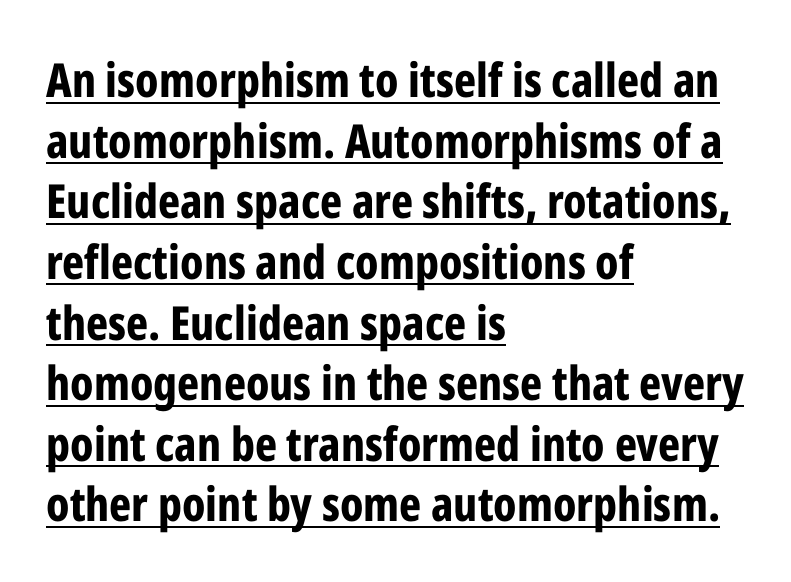
{"serif": "no", "italic": "no", "bold": "yes", "weight": "bold", "width": "condensed", "stroke_contrast": "low", "x_height": "medium", "monospaced": "no", "underline": "yes", "align": "left", "line_spacing": "normal", "line_spacing_ratio": 1.29, "letter_spacing": "normal", "letter_spacing_em": 0.0, "glyph_px": 47}
